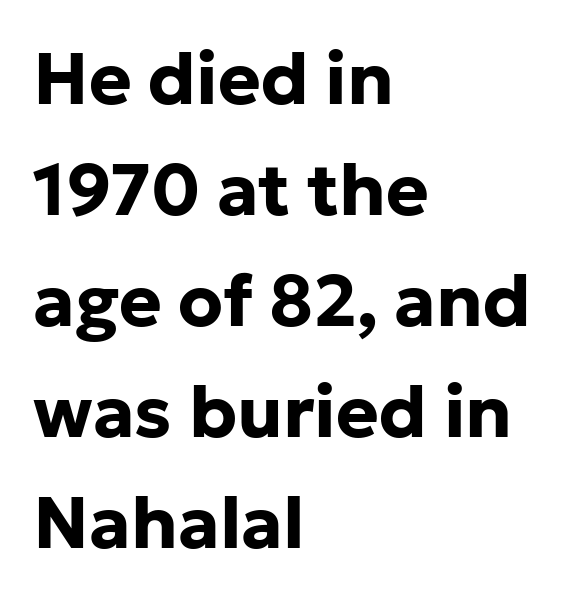
{"serif": "no", "italic": "no", "bold": "yes", "weight": "bold", "width": "normal", "stroke_contrast": "low", "x_height": "medium", "monospaced": "no", "underline": "no", "align": "left", "line_spacing": "normal", "line_spacing_ratio": 1.54, "letter_spacing": "normal", "letter_spacing_em": 0.0, "glyph_px": 72}
